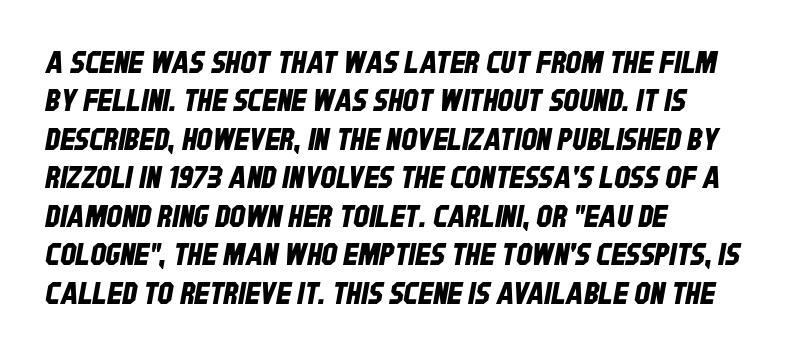
Q: Is the typeface a serif or a sans-serif typeface? A: Sans-serif.
Q: Is the text underlined? A: No.
Q: How is the paragraph aligned? A: Left-aligned.
Q: Is the spacing between letters normal or unusually wide? A: Normal.
Q: Width (condensed, normal, or wide)? A: Condensed.
Q: Stroke contrast? A: Low.
Q: x-height? A: Large.
Q: Monospaced? A: No.
